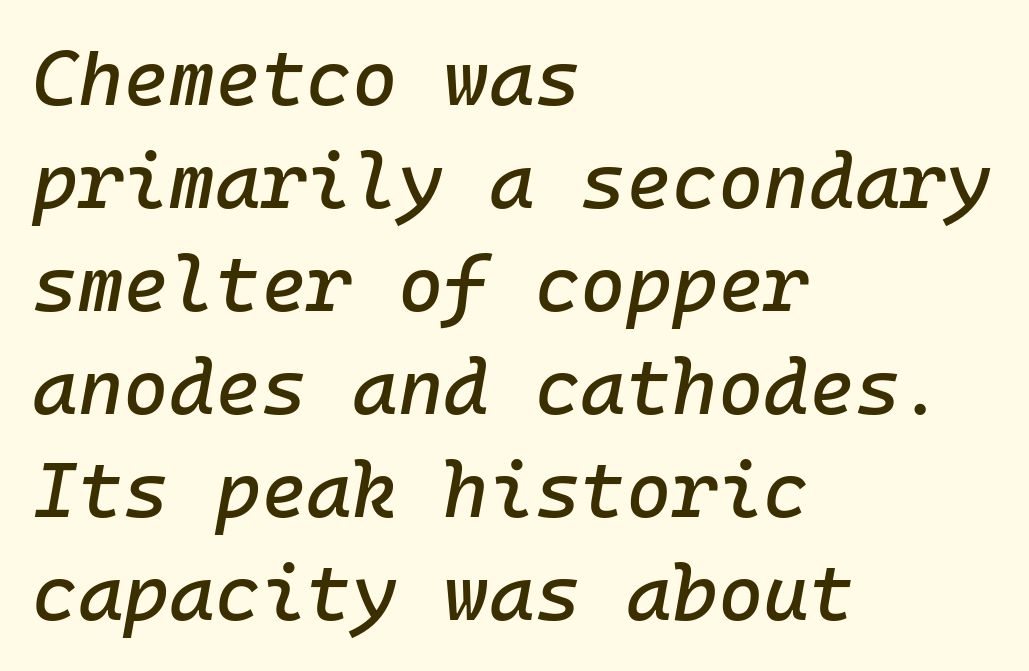
{"italic": "yes", "lean": "right", "slant_degrees": 10, "width": "normal", "stroke_contrast": "low", "x_height": "medium", "monospaced": "yes", "underline": "no", "align": "left", "line_spacing": "normal", "line_spacing_ratio": 1.32, "letter_spacing": "normal", "letter_spacing_em": 0.0, "glyph_px": 78}
